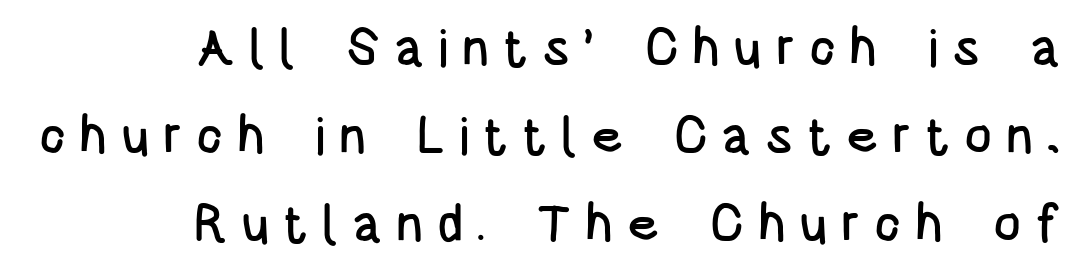
The image shows 52 px condensed sans-serif type, upright; set right-aligned, normal line spacing (1.69x), unusually wide letter spacing (+0.26 em), not underlined; low stroke contrast and a large x-height.
